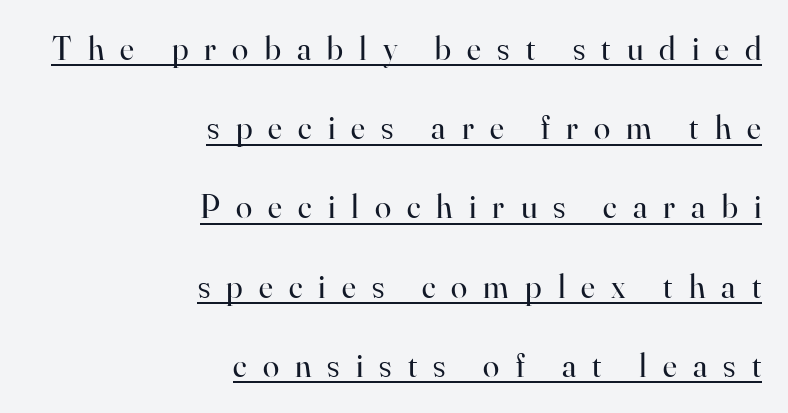
{"serif": "yes", "italic": "no", "bold": "no", "weight": "regular", "width": "normal", "stroke_contrast": "high", "x_height": "small", "monospaced": "no", "underline": "yes", "align": "right", "line_spacing": "loose", "line_spacing_ratio": 2.4, "letter_spacing": "wide", "letter_spacing_em": 0.49, "glyph_px": 33}
